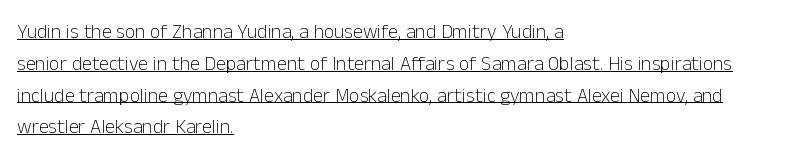
{"italic": "no", "bold": "no", "underline": "yes", "align": "left", "line_spacing": "normal", "line_spacing_ratio": 1.59, "letter_spacing": "normal", "letter_spacing_em": 0.0, "glyph_px": 20}
